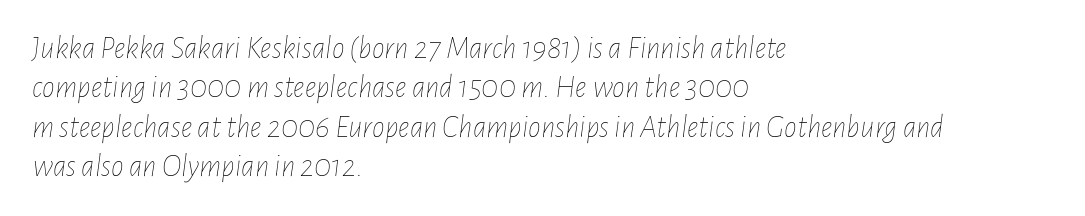
Q: Is the text bold? A: No.
Q: Is the text italic (slanted)? A: Yes, it leans right by about 7 degrees.
Q: Is the text underlined? A: No.
Q: How is the paragraph aligned? A: Left-aligned.
Q: Is the spacing between letters normal or unusually wide? A: Normal.
Q: Width (condensed, normal, or wide)? A: Condensed.
Q: Stroke contrast? A: Low.
Q: x-height? A: Medium.
Q: Monospaced? A: No.
